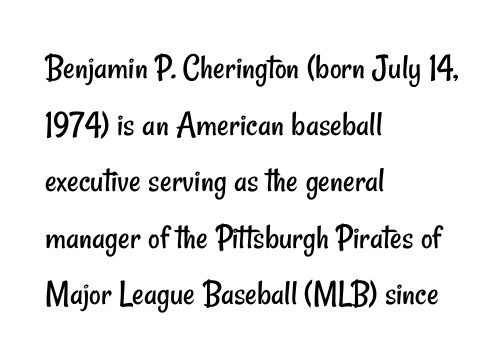
The image shows 36 px regular-weight, condensed sans-serif type; set left-aligned, normal line spacing (1.57x), normal letter spacing, not underlined; low stroke contrast and a small x-height.
